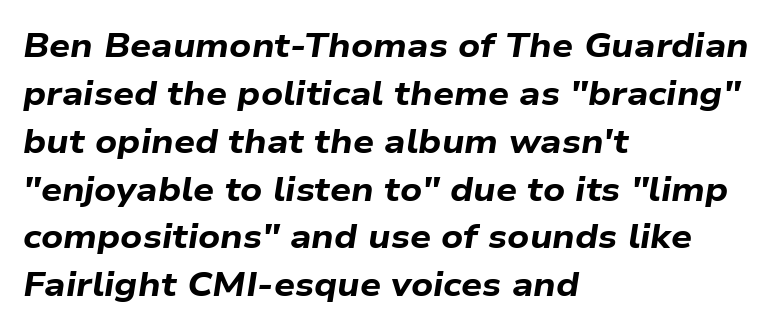
{"italic": "yes", "lean": "right", "slant_degrees": 9, "bold": "yes", "weight": "bold", "width": "wide", "stroke_contrast": "low", "x_height": "medium", "monospaced": "no", "underline": "no", "align": "left", "line_spacing": "normal", "line_spacing_ratio": 1.45, "letter_spacing": "normal", "letter_spacing_em": 0.0, "glyph_px": 33}
